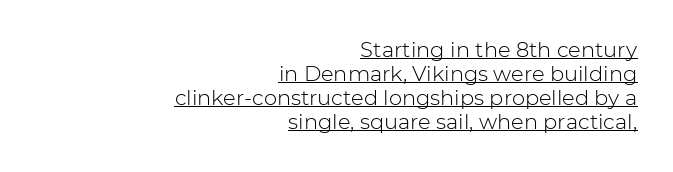
Q: Is the text bold? A: No.
Q: Is the text italic (slanted)? A: No, it is upright.
Q: Is the text underlined? A: Yes.
Q: How is the paragraph aligned? A: Right-aligned.
Q: Is the spacing between letters normal or unusually wide? A: Normal.
Q: Is the spacing between lines tight, normal or loose? A: Tight.
